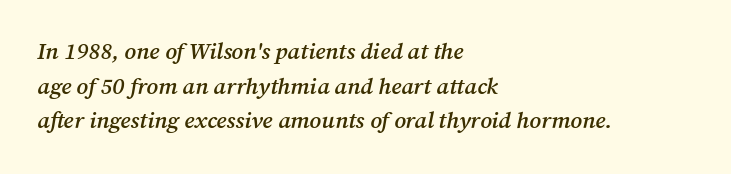
Q: Is the text bold? A: Semi-bold.
Q: Is the text italic (slanted)? A: Yes, it leans right by about 12 degrees.
Q: Is the text underlined? A: No.
Q: How is the paragraph aligned? A: Left-aligned.
Q: Is the spacing between letters normal or unusually wide? A: Normal.
Q: Is the spacing between lines tight, normal or loose? A: Normal.
